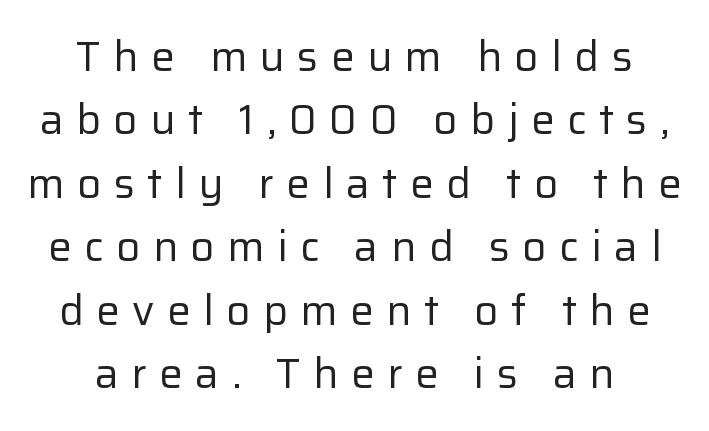
{"serif": "no", "italic": "no", "bold": "no", "weight": "regular", "width": "normal", "stroke_contrast": "low", "x_height": "medium", "monospaced": "no", "underline": "no", "align": "center", "line_spacing": "normal", "line_spacing_ratio": 1.51, "letter_spacing": "wide", "letter_spacing_em": 0.3, "glyph_px": 42}
